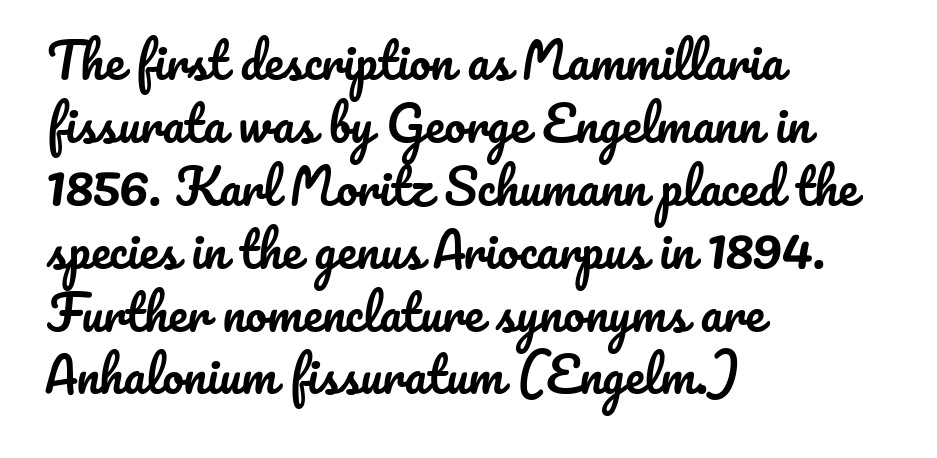
The image shows 48 px text type; set left-aligned, normal line spacing (1.31x), normal letter spacing, not underlined; low stroke contrast and a small x-height.
